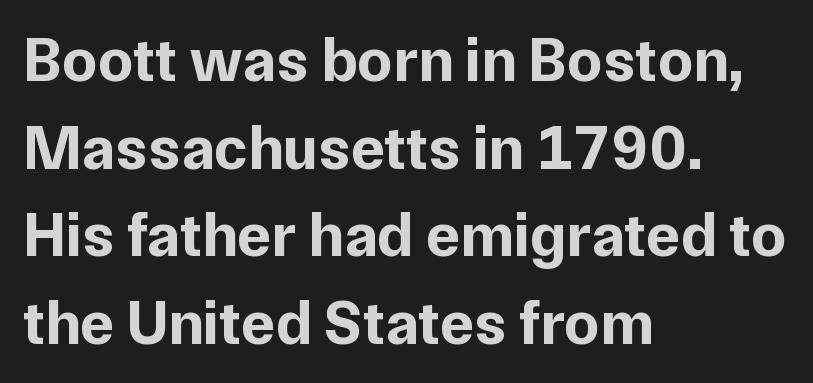
{"serif": "no", "italic": "no", "bold": "yes", "weight": "bold", "width": "normal", "stroke_contrast": "low", "x_height": "medium", "monospaced": "no", "underline": "no", "align": "left", "line_spacing": "normal", "line_spacing_ratio": 1.39, "letter_spacing": "normal", "letter_spacing_em": 0.0, "glyph_px": 63}
